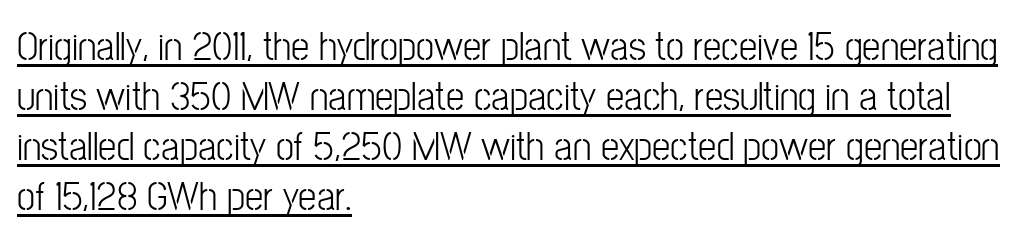
{"serif": "no", "italic": "no", "bold": "no", "weight": "light", "width": "condensed", "stroke_contrast": "low", "x_height": "medium", "monospaced": "no", "underline": "yes", "align": "left", "line_spacing_ratio": 1.22, "letter_spacing": "normal", "letter_spacing_em": 0.0, "glyph_px": 41}
